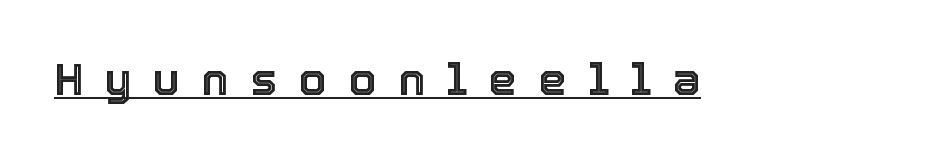
{"italic": "no", "width": "normal", "x_height": "medium", "monospaced": "no", "underline": "yes", "letter_spacing": "wide", "letter_spacing_em": 0.48, "glyph_px": 45}
